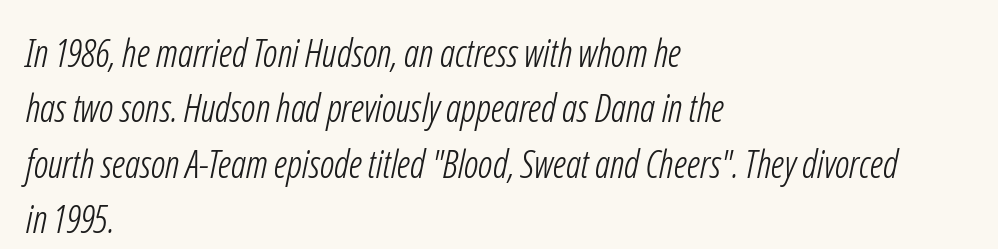
The rendering anchors every line to the left-hand side. A sans-serif font was chosen for this passage. Stroke mass is kept to a normal reading level or below. Do the characters align in a grid? No, the font is proportional.
